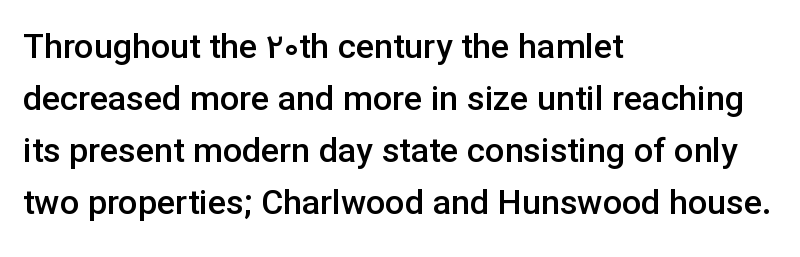
The image shows 34 px semibold sans-serif type, upright; set left-aligned, normal line spacing (1.53x), normal letter spacing, not underlined; low stroke contrast and a medium x-height.
